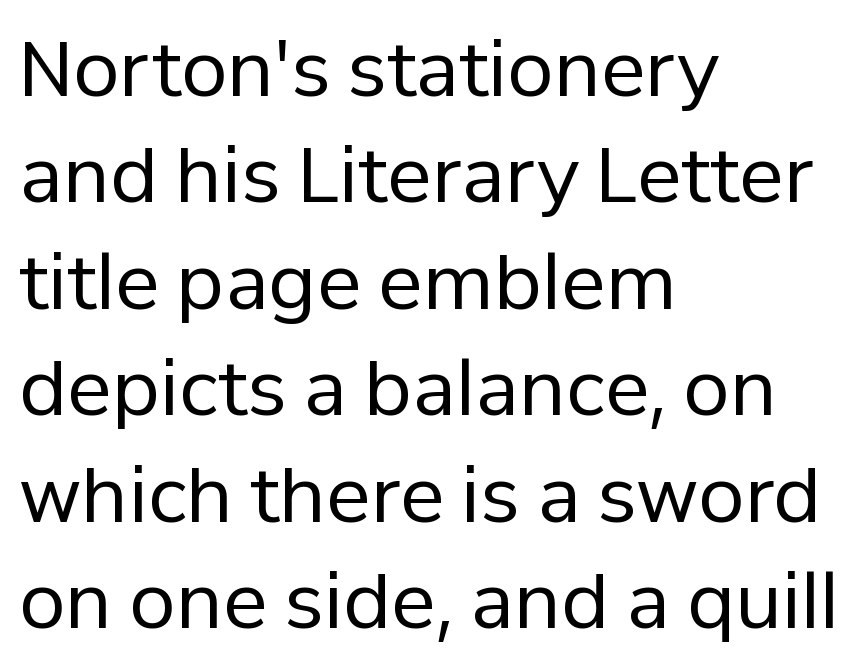
Style check: upright. The horizontal fit of the characters is conventional and even. This rendering features lettering with no underline. Students, observe: this is what conventionally led text looks like. Unlike a traditional serif, this face leaves its strokes unadorned. You could not count columns in this text — the font is proportionally spaced.
